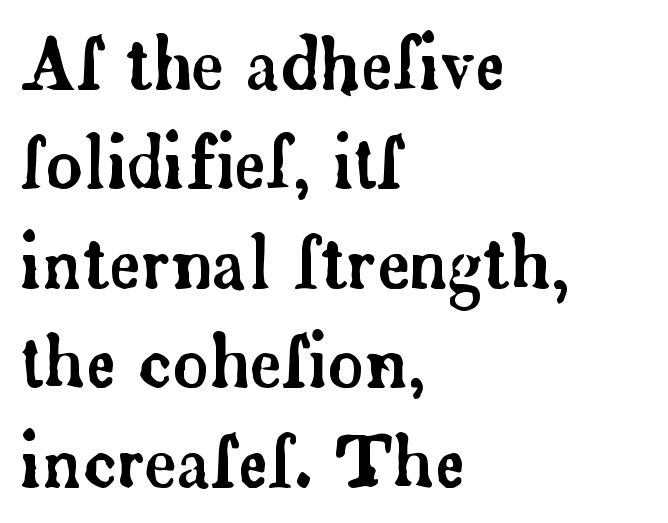
The image shows 70 px serif type, upright; set left-aligned, normal line spacing (1.42x), normal letter spacing, not underlined; low stroke contrast and a small x-height.
